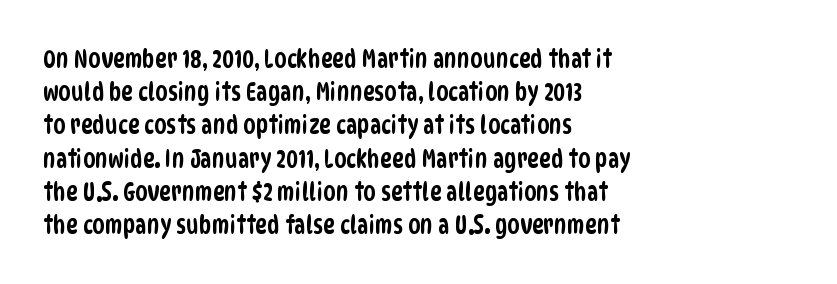
These lines stack with their left ends in a neat column. Underline: absent. How are the letters spaced? Ordinarily, with no added tracking. Baseline-to-baseline distance is the conventional proportion of letter height.
